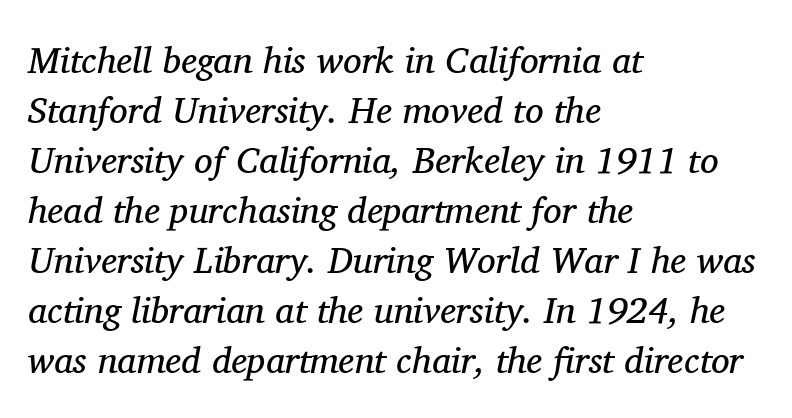
{"serif": "yes", "italic": "yes", "lean": "right", "slant_degrees": 11, "bold": "no", "weight": "regular", "width": "normal", "stroke_contrast": "medium", "x_height": "medium", "monospaced": "no", "underline": "no", "align": "left", "line_spacing": "normal", "line_spacing_ratio": 1.35, "letter_spacing": "normal", "letter_spacing_em": 0.0, "glyph_px": 37}
